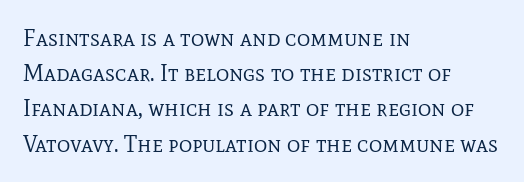
{"italic": "no", "bold": "no", "underline": "no", "align": "left", "line_spacing": "normal", "line_spacing_ratio": 1.53, "letter_spacing": "normal", "letter_spacing_em": 0.0, "glyph_px": 23}
